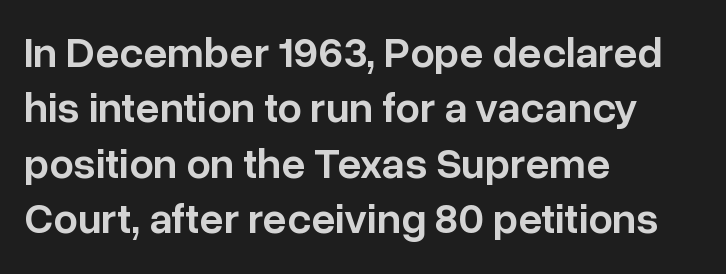
Q: Is the text bold? A: Semi-bold.
Q: Is the text italic (slanted)? A: No, it is upright.
Q: Is the typeface a serif or a sans-serif typeface? A: Sans-serif.
Q: Is the text underlined? A: No.
Q: How is the paragraph aligned? A: Left-aligned.
Q: Is the spacing between letters normal or unusually wide? A: Normal.
Q: Is the spacing between lines tight, normal or loose? A: Normal.
Q: Width (condensed, normal, or wide)? A: Normal.
Q: Stroke contrast? A: Low.
Q: x-height? A: Medium.
Q: Monospaced? A: No.
